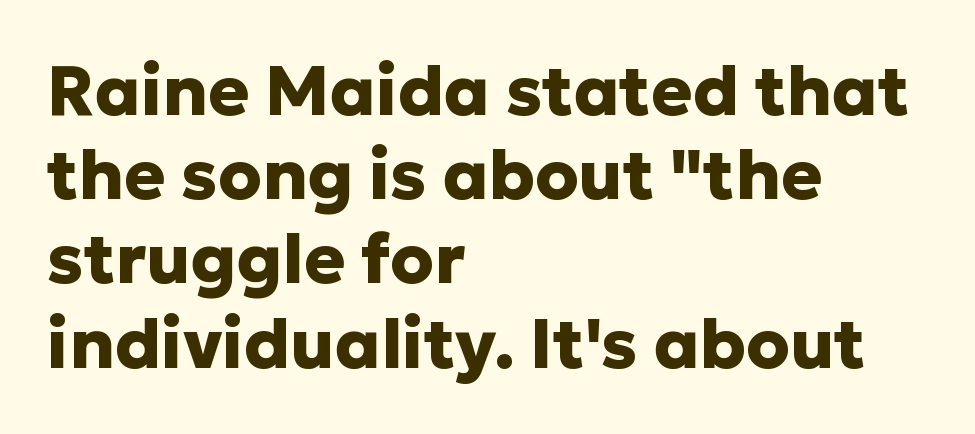
{"serif": "no", "italic": "no", "bold": "yes", "weight": "heavy", "width": "normal", "stroke_contrast": "low", "x_height": "medium", "monospaced": "no", "underline": "no", "align": "left", "line_spacing_ratio": 1.22, "letter_spacing": "normal", "letter_spacing_em": 0.0, "glyph_px": 69}
